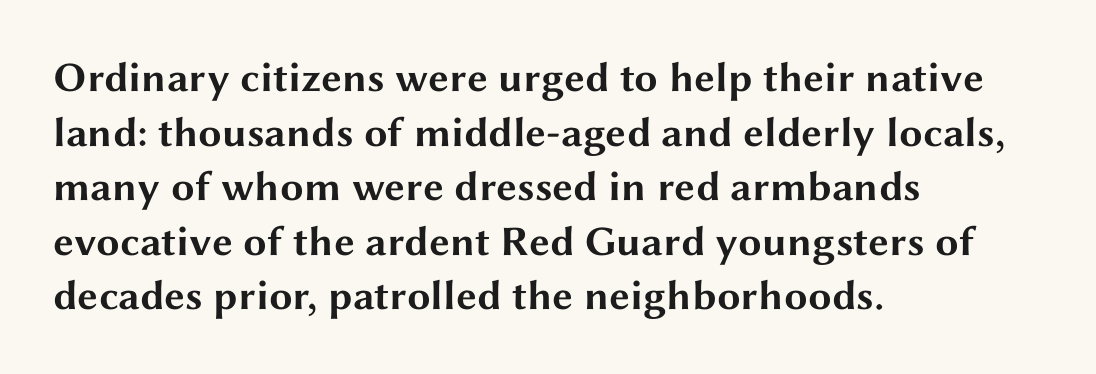
Q: Is the text bold? A: Yes.
Q: Is the text italic (slanted)? A: No, it is upright.
Q: Is the typeface a serif or a sans-serif typeface? A: Sans-serif.
Q: Is the text underlined? A: No.
Q: How is the paragraph aligned? A: Left-aligned.
Q: Is the spacing between letters normal or unusually wide? A: Normal.
Q: Is the spacing between lines tight, normal or loose? A: Normal.
Q: Width (condensed, normal, or wide)? A: Wide.
Q: Stroke contrast? A: Medium.
Q: x-height? A: Medium.
Q: Monospaced? A: No.
